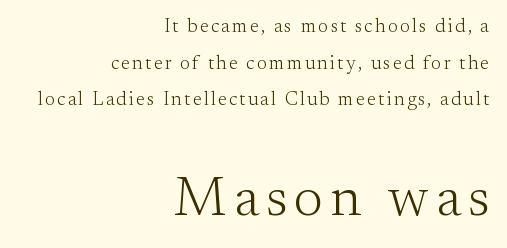
A great deal of white space separates one row of letters from the next. The letters stand upright; this is a roman face. Note the varied advance widths — an 'i' is clearly narrower than an 'm'. Regarding serifs, this sample has them.
